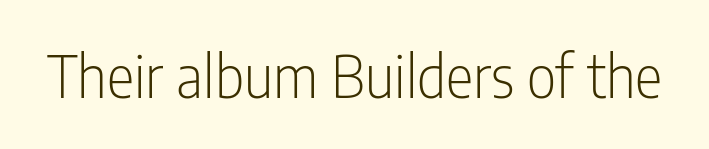
{"serif": "no", "italic": "no", "bold": "no", "weight": "light", "width": "condensed", "stroke_contrast": "low", "x_height": "medium", "monospaced": "no", "underline": "no", "letter_spacing": "normal", "letter_spacing_em": 0.0, "glyph_px": 58}
